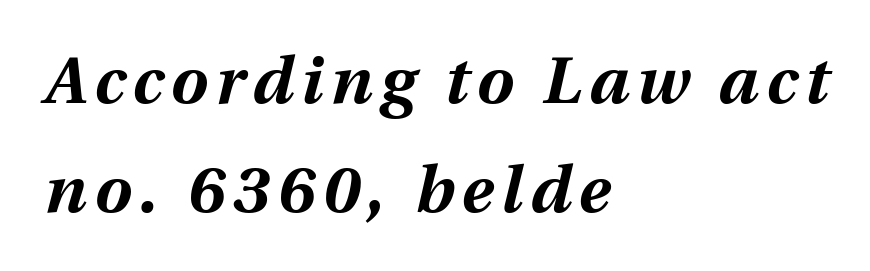
The letters advance in unequal steps, a hallmark of proportional type. Posture: slanted. The paragraph shown leans on its left margin. The strip under each line holds only bare page. Honestly, the row spacing looks completely unremarkable. Its strokes are broad and dark, the hallmark of bold type.
